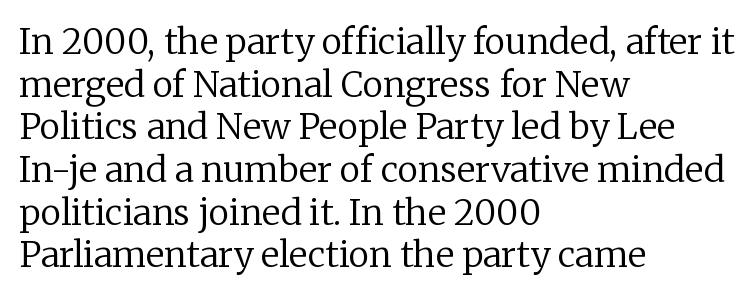
{"serif": "yes", "italic": "no", "bold": "no", "weight": "regular", "width": "normal", "stroke_contrast": "low", "x_height": "medium", "monospaced": "no", "underline": "no", "align": "left", "line_spacing_ratio": 1.22, "letter_spacing": "normal", "letter_spacing_em": 0.0, "glyph_px": 35}
